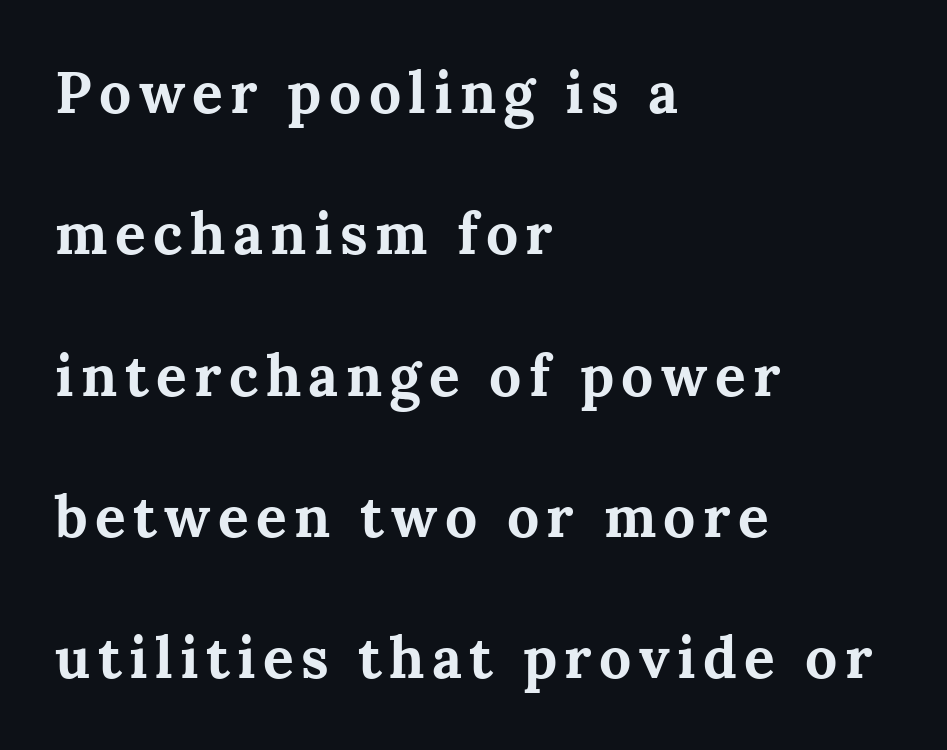
{"serif": "yes", "italic": "no", "bold": "yes", "weight": "bold", "width": "normal", "stroke_contrast": "medium", "x_height": "medium", "monospaced": "no", "underline": "no", "align": "left", "line_spacing": "loose", "line_spacing_ratio": 2.48, "glyph_px": 57}
